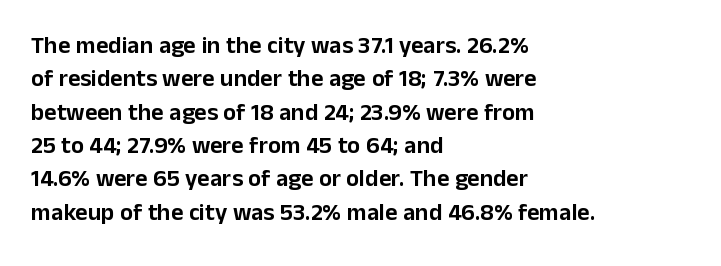
Q: Is the text italic (slanted)? A: No, it is upright.
Q: Is the text underlined? A: No.
Q: How is the paragraph aligned? A: Left-aligned.
Q: Is the spacing between letters normal or unusually wide? A: Normal.
Q: Is the spacing between lines tight, normal or loose? A: Normal.
